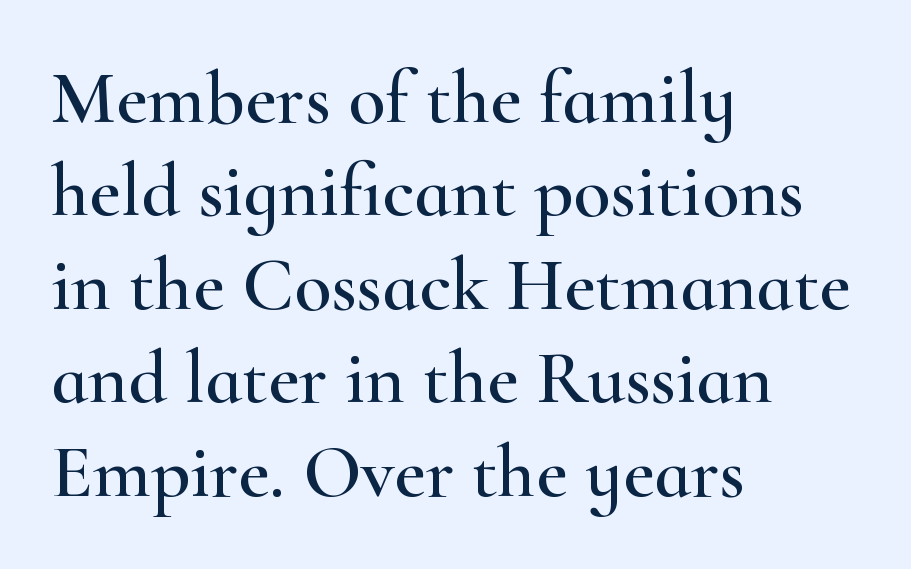
Q: Is the text italic (slanted)? A: No, it is upright.
Q: Is the typeface a serif or a sans-serif typeface? A: Serif.
Q: Is the text underlined? A: No.
Q: How is the paragraph aligned? A: Left-aligned.
Q: Is the spacing between letters normal or unusually wide? A: Normal.
Q: Width (condensed, normal, or wide)? A: Wide.
Q: Stroke contrast? A: High.
Q: x-height? A: Small.
Q: Monospaced? A: No.
